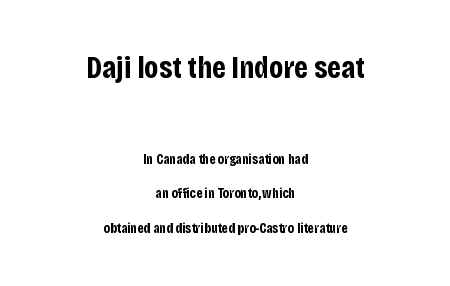
Here the glyphs are tracked normally, forming tight word shapes. The compositor balanced each line on the midline. The letters are bold, with thick, heavy strokes. Clear beneath every line of the passage. Look at the bottom of the vertical strokes: they stop flat, with no serifs. Nope, not italic — everything's standing straight.
